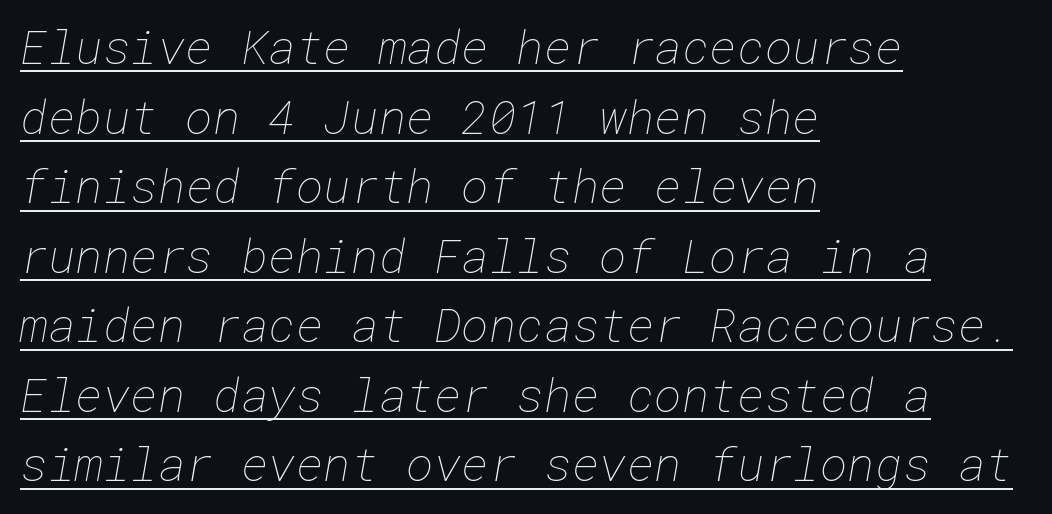
Q: Is the text bold? A: No.
Q: Is the text underlined? A: Yes.
Q: How is the paragraph aligned? A: Left-aligned.
Q: Is the spacing between letters normal or unusually wide? A: Normal.
Q: Is the spacing between lines tight, normal or loose? A: Normal.
Q: Width (condensed, normal, or wide)? A: Normal.
Q: Stroke contrast? A: Low.
Q: x-height? A: Medium.
